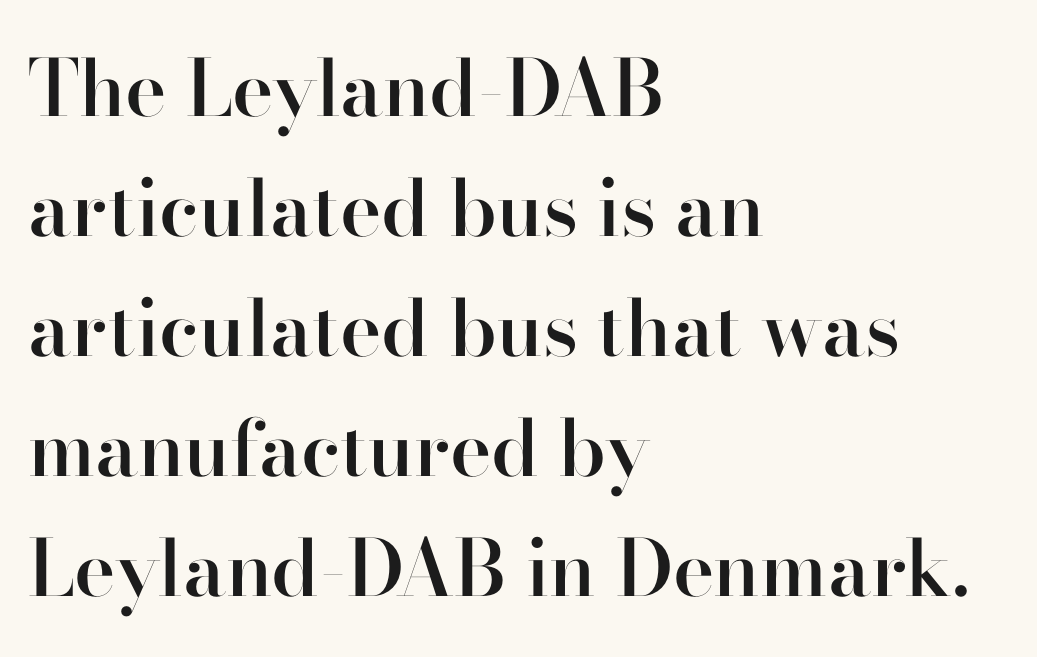
{"serif": "yes", "italic": "no", "bold": "semi", "weight": "semibold", "width": "normal", "stroke_contrast": "high", "x_height": "small", "monospaced": "no", "underline": "no", "align": "left", "line_spacing": "normal", "line_spacing_ratio": 1.54, "letter_spacing": "normal", "letter_spacing_em": 0.0, "glyph_px": 78}
